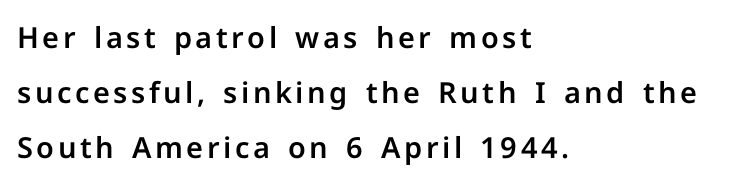
{"serif": "no", "italic": "no", "width": "normal", "stroke_contrast": "low", "x_height": "medium", "monospaced": "no", "underline": "no", "align": "left", "line_spacing_ratio": 1.89, "glyph_px": 29}
